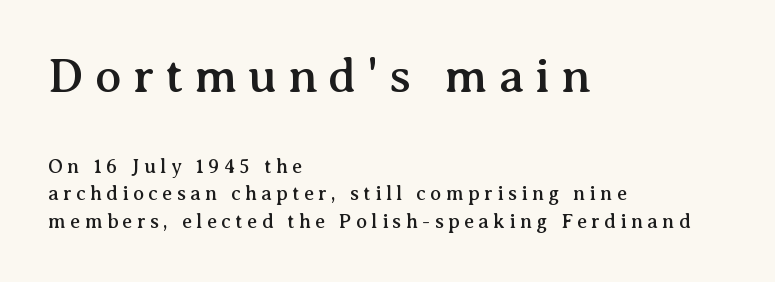
Tracking value appears strongly positive — letters spread wide. The face used here is proportionally spaced, like ordinary book or web type. Type size steps down from the first block to the second. The designer left line spacing at the default.
